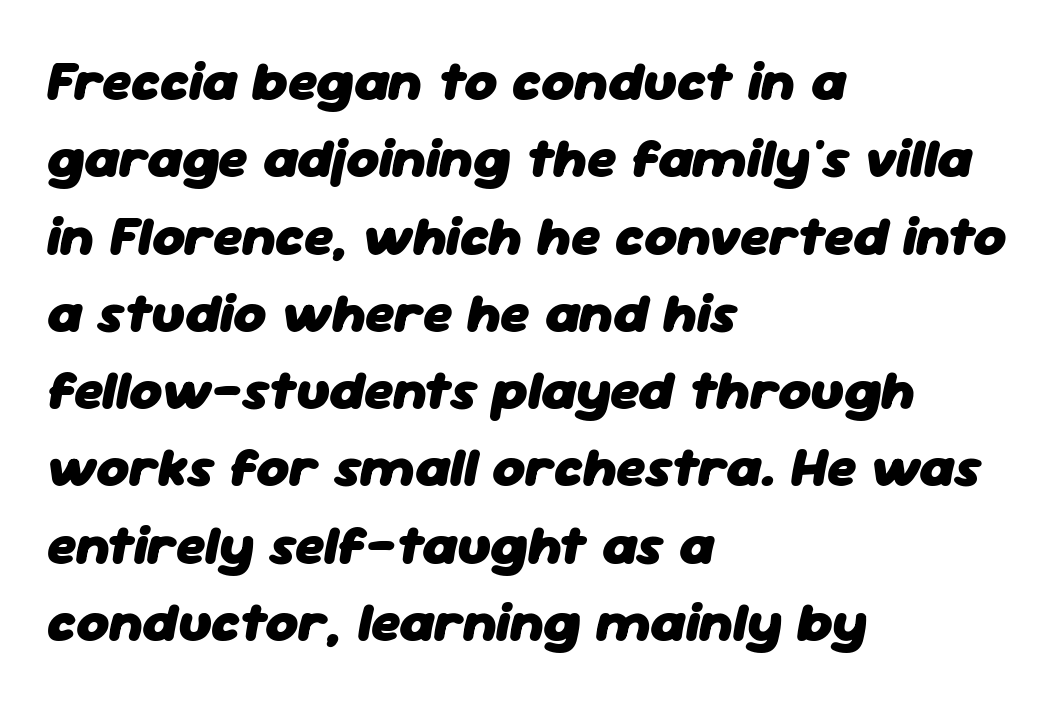
Q: Is the text bold? A: Yes.
Q: Is the text italic (slanted)? A: Yes, it leans right by about 11 degrees.
Q: Is the text underlined? A: No.
Q: How is the paragraph aligned? A: Left-aligned.
Q: Is the spacing between letters normal or unusually wide? A: Normal.
Q: Is the spacing between lines tight, normal or loose? A: Normal.
Q: Width (condensed, normal, or wide)? A: Normal.
Q: Stroke contrast? A: Low.
Q: x-height? A: Medium.
Q: Monospaced? A: No.
